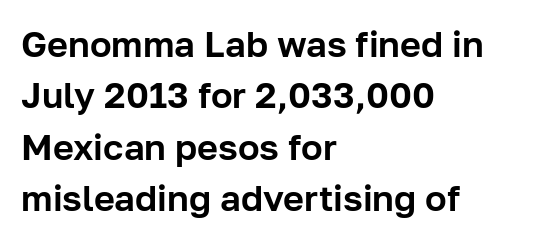
Q: Is the text italic (slanted)? A: No, it is upright.
Q: Is the typeface a serif or a sans-serif typeface? A: Sans-serif.
Q: Is the text underlined? A: No.
Q: How is the paragraph aligned? A: Left-aligned.
Q: Is the spacing between letters normal or unusually wide? A: Normal.
Q: Is the spacing between lines tight, normal or loose? A: Normal.
Q: Width (condensed, normal, or wide)? A: Normal.
Q: Stroke contrast? A: Low.
Q: x-height? A: Medium.
Q: Monospaced? A: No.
